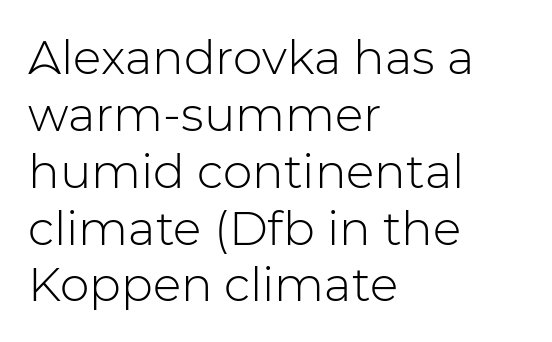
{"serif": "no", "italic": "no", "bold": "no", "weight": "light", "width": "normal", "stroke_contrast": "low", "x_height": "medium", "monospaced": "no", "underline": "no", "align": "left", "line_spacing_ratio": 1.21, "letter_spacing": "normal", "letter_spacing_em": 0.0, "glyph_px": 47}
